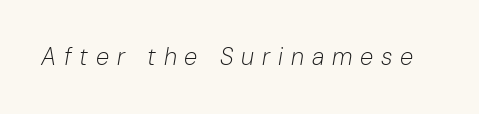
{"italic": "yes", "lean": "right", "slant_degrees": 10, "bold": "no", "underline": "no", "letter_spacing": "wide", "letter_spacing_em": 0.33, "glyph_px": 24}
